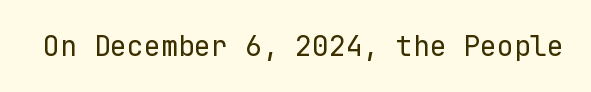
Underline: absent. These lines are rendered in a fixed-pitch font. Inter-character spacing is left at the font's built-in metrics. A light-to-regular cut is what we see here. Grotesque or geometric, the face here clearly has no serifs. Ascenders rise straight up at ninety degrees.
